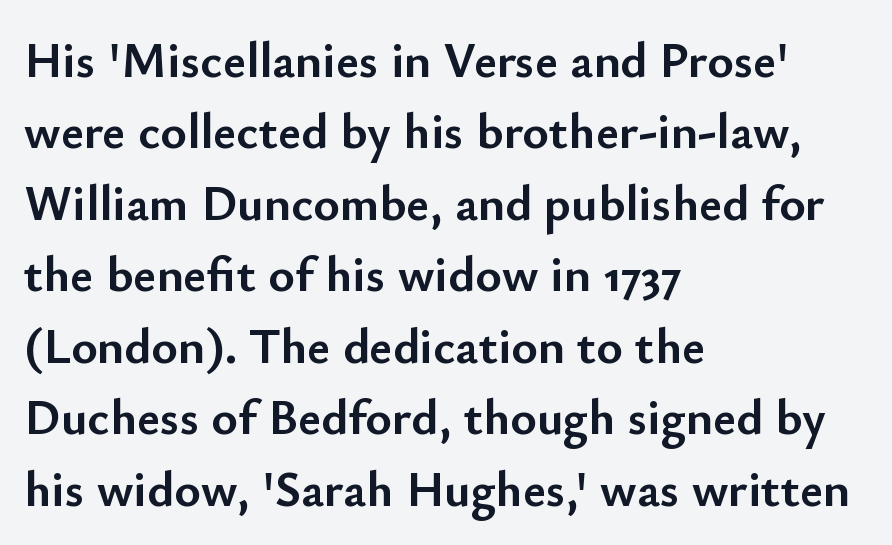
Q: Is the text bold? A: Yes.
Q: Is the text italic (slanted)? A: No, it is upright.
Q: Is the typeface a serif or a sans-serif typeface? A: Sans-serif.
Q: Is the text underlined? A: No.
Q: How is the paragraph aligned? A: Left-aligned.
Q: Is the spacing between letters normal or unusually wide? A: Normal.
Q: Is the spacing between lines tight, normal or loose? A: Normal.
Q: Width (condensed, normal, or wide)? A: Normal.
Q: Stroke contrast? A: Low.
Q: x-height? A: Small.
Q: Monospaced? A: No.
